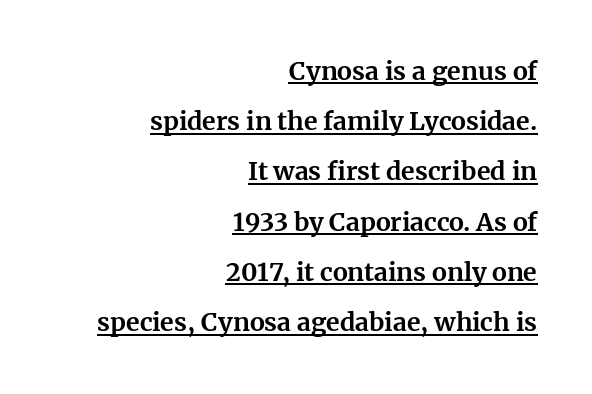
Loosely led — the rows are spread out. Characters remain perfectly vertical along every line. The lines in this sample share a right terminus and differ only in where they begin. Students, note that the glyphs here touch the page at normal intervals. The string is rendered with underlining switched on.
